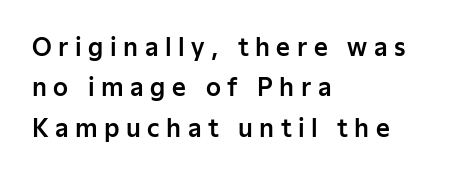
{"italic": "no", "underline": "no", "align": "left", "line_spacing": "normal", "line_spacing_ratio": 1.68, "letter_spacing": "wide", "letter_spacing_em": 0.27, "glyph_px": 24}
